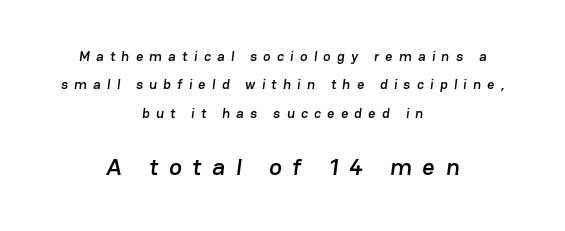
Q: Is the text underlined? A: No.
Q: How is the paragraph aligned? A: Centered.
Q: Is the spacing between letters normal or unusually wide? A: Unusually wide.
Q: Is the spacing between lines tight, normal or loose? A: Loose.
Q: Which block of text is set in a larger size, the first (top) or the second (bottom)? A: The second (bottom) one.
